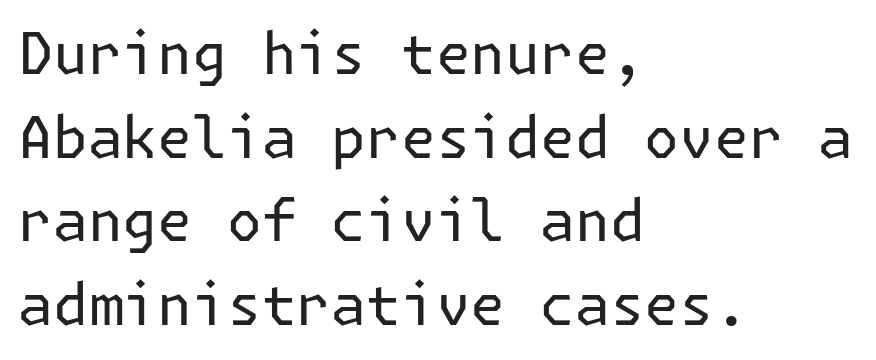
In CSS terms this would be text-align: left. One glance says typical: line gaps are just what's usual. Vertical stems look standard width or narrower in stroke. If you drew a line through each stem, it would be perfectly vertical. Any mark beneath the type? The region is blank. What stands out about the letter spacing? Nothing — it is the standard amount.
